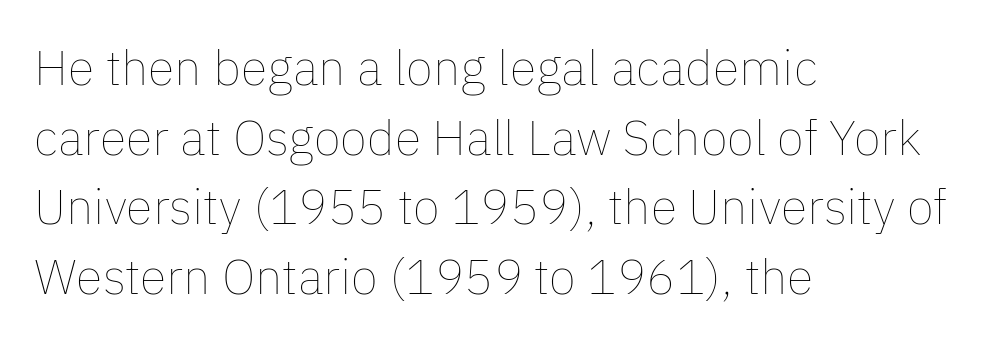
Evenly set lines give the paragraph a standard silhouette. Summary of weight: not heavy and not bold. The face used here is proportionally spaced, like ordinary book or web type. The type is set solid horizontally, with unmodified tracking.
